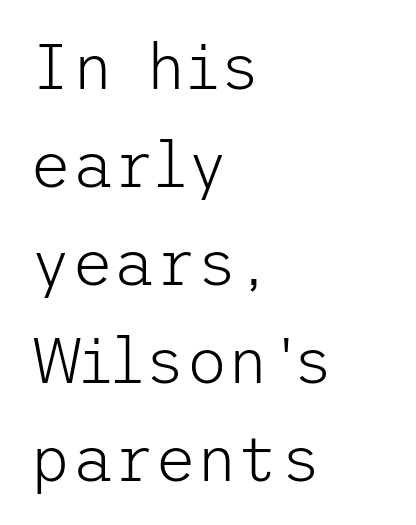
A quiet, ordinary-to-light weight characterises the typeface. Nope, not italic — everything's standing straight. Each line starts at the same left margin while the right side varies. Look at the bottom of the vertical strokes: they stop flat, with no serifs.
